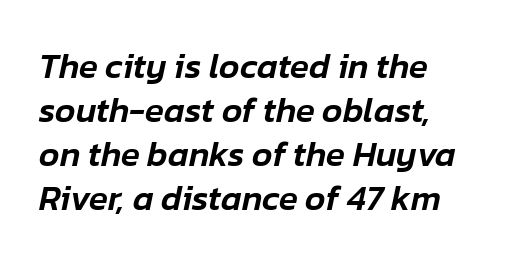
Q: Is the text italic (slanted)? A: Yes, it leans right by about 12 degrees.
Q: Is the text underlined? A: No.
Q: Is the spacing between letters normal or unusually wide? A: Normal.
Q: Is the spacing between lines tight, normal or loose? A: Normal.
Q: Width (condensed, normal, or wide)? A: Normal.
Q: Stroke contrast? A: Low.
Q: x-height? A: Medium.
Q: Monospaced? A: No.
